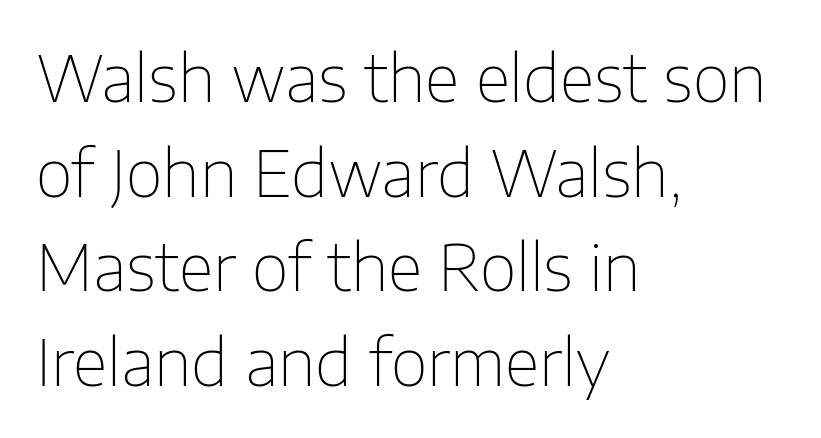
The weight would be labelled regular, book, light, or lighter still. The passage shown stacks its lines at a standard gap. Unlike italic type, these characters show no tilt at all. Here the glyphs are tracked normally, forming tight word shapes.
